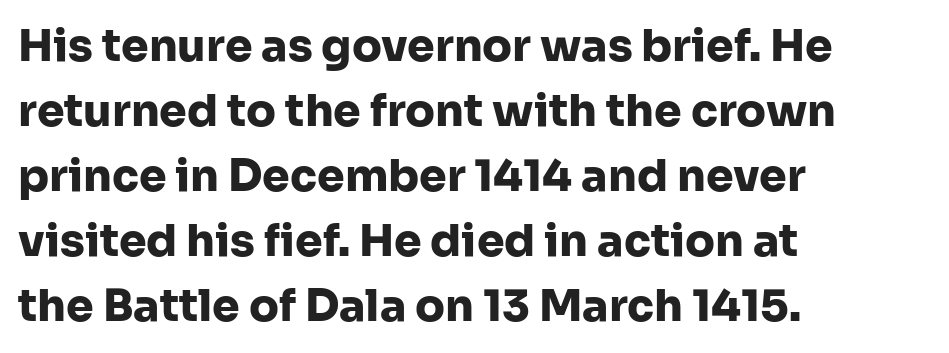
{"serif": "no", "italic": "no", "bold": "yes", "weight": "heavy", "width": "normal", "stroke_contrast": "low", "x_height": "medium", "monospaced": "no", "underline": "no", "align": "left", "line_spacing": "normal", "line_spacing_ratio": 1.48, "letter_spacing": "normal", "letter_spacing_em": 0.0, "glyph_px": 44}
